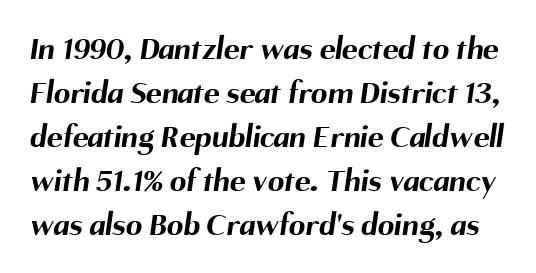
The leading is moderate, giving the passage an even texture. The words here are not underlined. A typesetter would call this proportional, since set widths differ per character. A typesetter would call this zero additional tracking. How heavy is the stroke? Heavy — this is a bold. These lines are composed in type without serifs.
